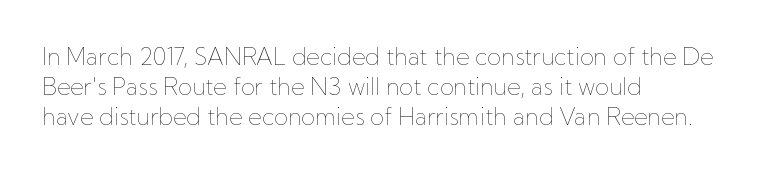
{"italic": "no", "bold": "no", "underline": "no", "align": "left", "line_spacing": "normal", "line_spacing_ratio": 1.31, "letter_spacing": "normal", "letter_spacing_em": 0.0, "glyph_px": 23}
